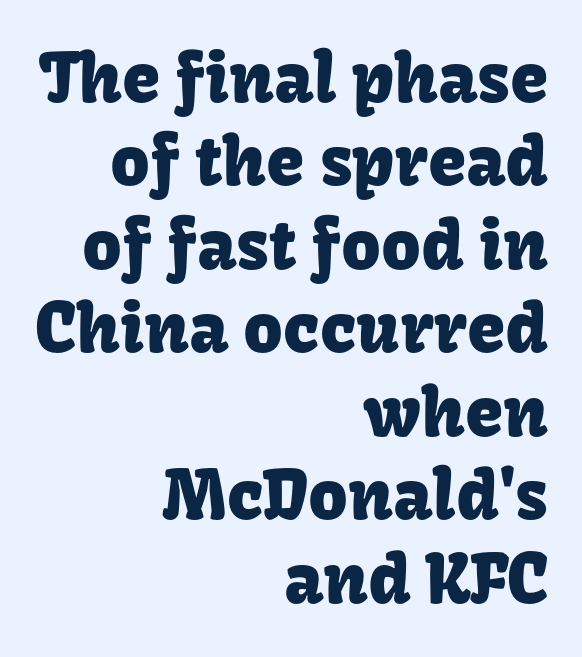
The paragraph has a hard right edge and a soft left edge. Spacing between characters is what you'd get straight out of the box. Rendered with straight, roman letterforms. A sans-serif font was chosen for this passage. Has an underline been added? It has not. Think of a printed novel: that variable character pitch is what you see here.
